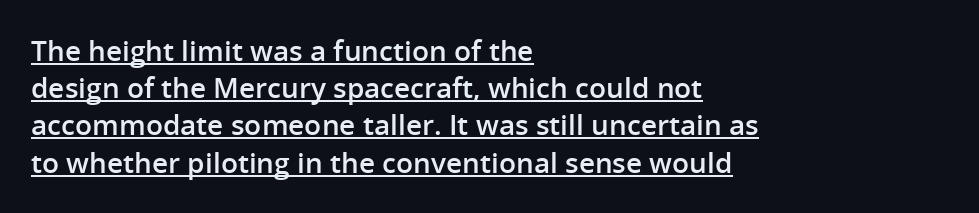
The image shows 28 px semibold sans-serif type, upright; set left-aligned, normal line spacing (1.33x), normal letter spacing, underlined; low stroke contrast and a medium x-height.
